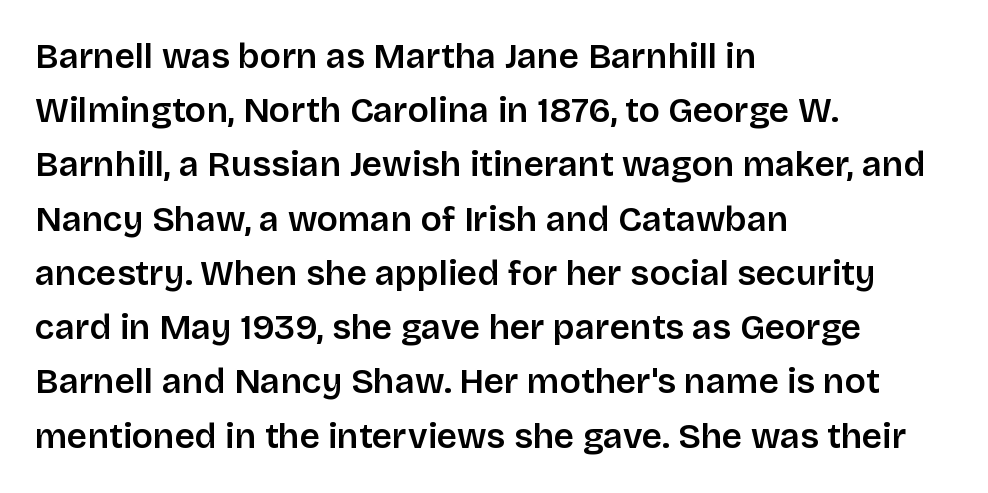
{"serif": "no", "italic": "no", "bold": "semi", "weight": "semibold", "width": "normal", "stroke_contrast": "low", "x_height": "large", "monospaced": "no", "underline": "no", "align": "left", "line_spacing": "normal", "line_spacing_ratio": 1.55, "letter_spacing": "normal", "letter_spacing_em": 0.0, "glyph_px": 35}
